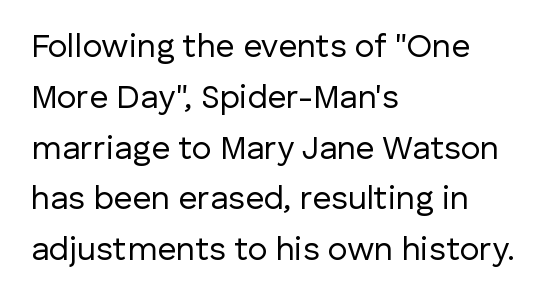
Q: Is the text bold? A: No.
Q: Is the text italic (slanted)? A: No, it is upright.
Q: Is the typeface a serif or a sans-serif typeface? A: Sans-serif.
Q: Is the text underlined? A: No.
Q: How is the paragraph aligned? A: Left-aligned.
Q: Is the spacing between letters normal or unusually wide? A: Normal.
Q: Is the spacing between lines tight, normal or loose? A: Normal.
Q: Width (condensed, normal, or wide)? A: Normal.
Q: Stroke contrast? A: Low.
Q: x-height? A: Medium.
Q: Monospaced? A: No.
